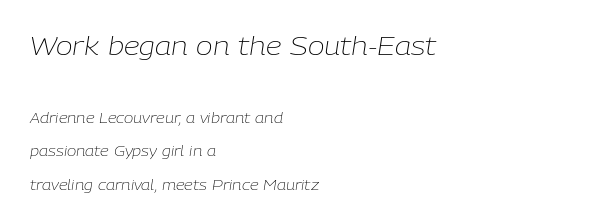
Q: Is the text bold? A: No.
Q: Is the text italic (slanted)? A: Yes, it leans right by about 9 degrees.
Q: Is the text underlined? A: No.
Q: How is the paragraph aligned? A: Left-aligned.
Q: Is the spacing between letters normal or unusually wide? A: Normal.
Q: Is the spacing between lines tight, normal or loose? A: Loose.
Q: Which block of text is set in a larger size, the first (top) or the second (bottom)? A: The first (top) one.
